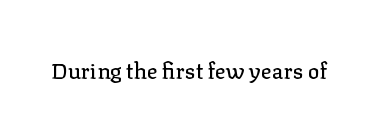
Tall strokes in this sample are plumb rather than angled. Short note: letters normally spaced. Lines of text with bare space underneath.
